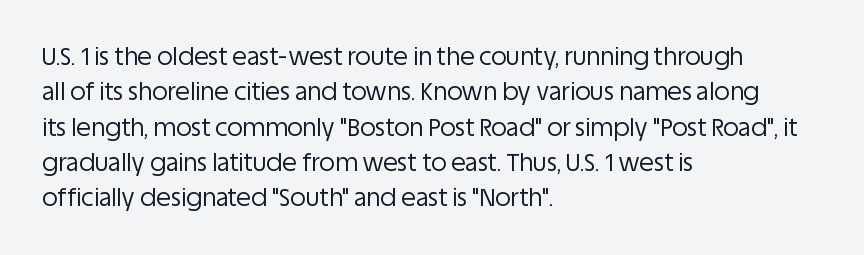
The image shows 24 px text type, upright; set left-aligned, normal line spacing (1.47x), normal letter spacing, not underlined.
